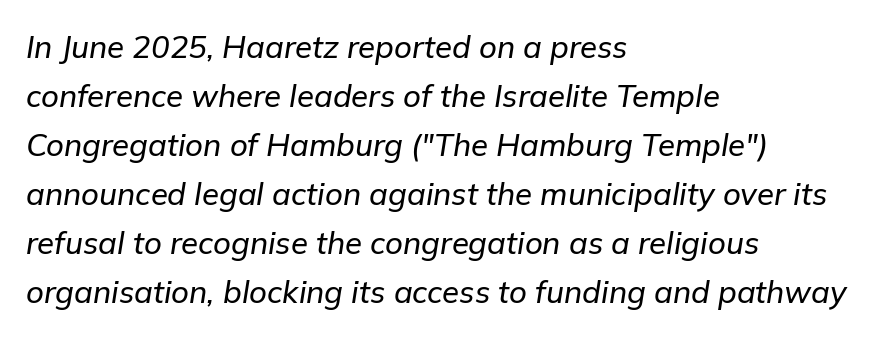
Q: Is the text italic (slanted)? A: Yes, it leans right by about 9 degrees.
Q: Is the text underlined? A: No.
Q: How is the paragraph aligned? A: Left-aligned.
Q: Is the spacing between letters normal or unusually wide? A: Normal.
Q: Is the spacing between lines tight, normal or loose? A: Normal.
Q: Width (condensed, normal, or wide)? A: Normal.
Q: Stroke contrast? A: Low.
Q: x-height? A: Medium.
Q: Monospaced? A: No.
